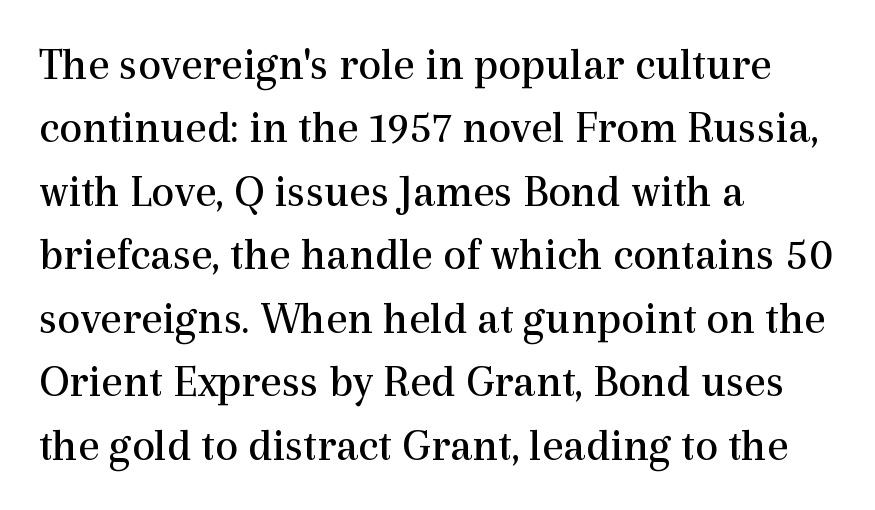
Check under the words: just untouched page. Visually the block forms a straight wall on the left and a jagged coastline on the right. Notice how the stems are strictly vertical — no italics here. Stem width sits at or under what a default text font uses. The face used here is rendered with its standard letterfit. Horizontal bands of white between lines are of average thickness.
